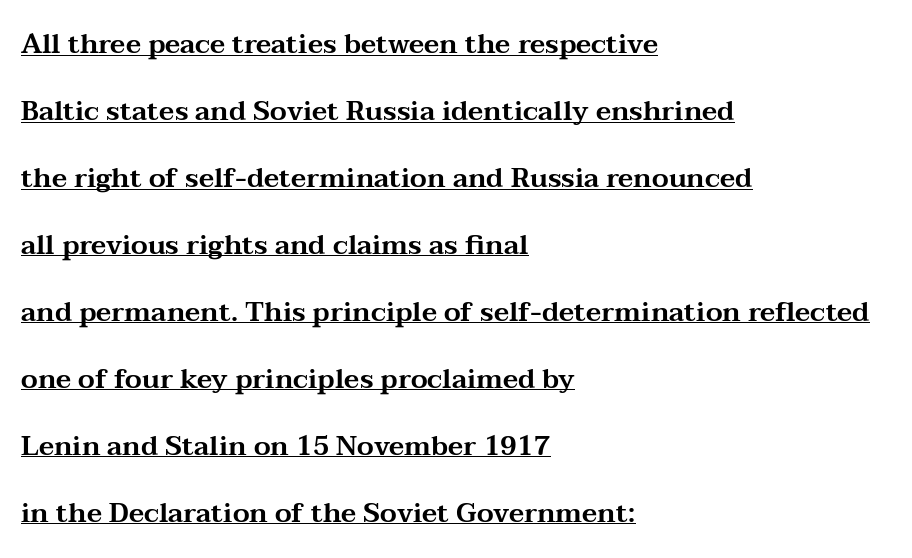
The letters stand straight up with perfectly vertical stems. Horizontal bands of white between lines are thick stripes. Has an underline been added? It has. Is the letter spacing exaggerated? No — it looks like the ordinary default.
